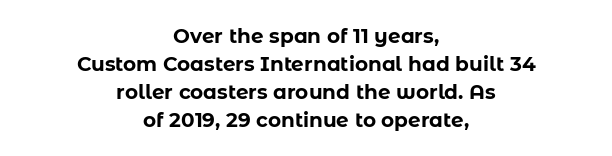
The image shows 20 px bold type, upright; set centered, normal line spacing (1.4x), normal letter spacing, not underlined.
